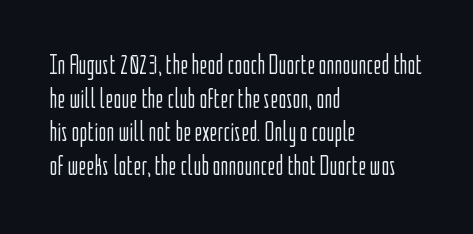
The image shows 27 px text type, upright; set left-aligned, normal line spacing (1.25x), normal letter spacing, not underlined.
